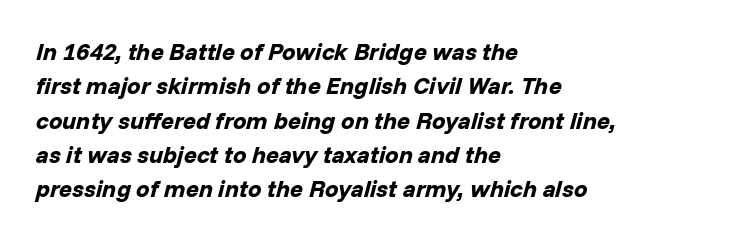
The image shows 24 px bold type, italic (leaning right); set left-aligned, normal line spacing (1.43x), normal letter spacing, not underlined.
